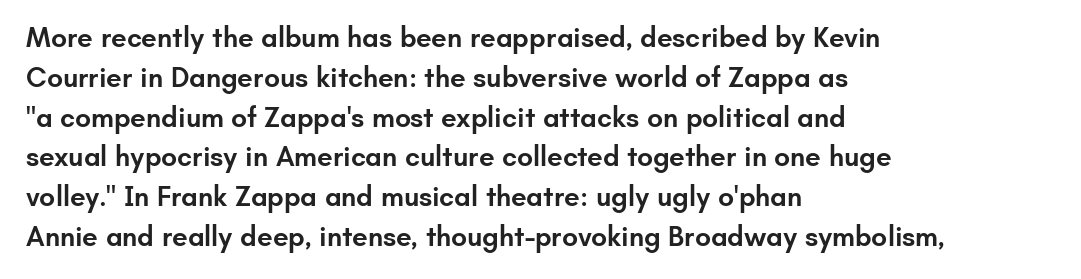
Does the weight exceed regular? Yes, but only to semibold. Honestly, the letter spacing is just normal — you wouldn't notice it. Posture: straight, roman, zero tilt. The string is rendered with underlining switched off. If you measured baseline to baseline, you'd find a middling distance.
